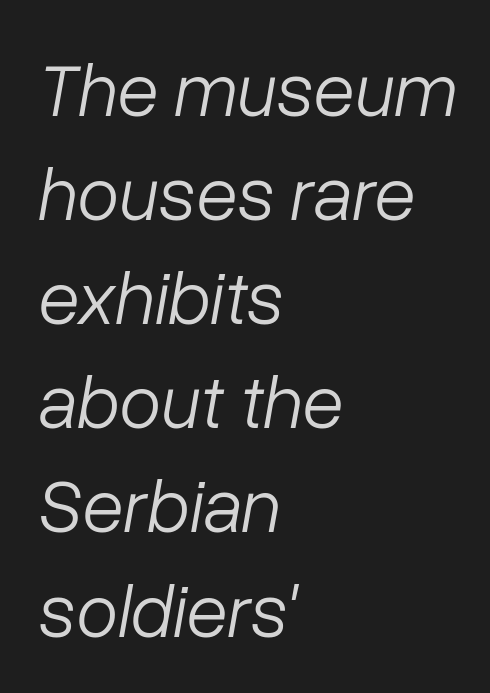
{"italic": "yes", "lean": "right", "slant_degrees": 10, "bold": "no", "weight": "light", "width": "normal", "stroke_contrast": "low", "x_height": "medium", "monospaced": "no", "underline": "no", "align": "left", "line_spacing": "normal", "line_spacing_ratio": 1.37, "letter_spacing": "normal", "letter_spacing_em": 0.0, "glyph_px": 76}
